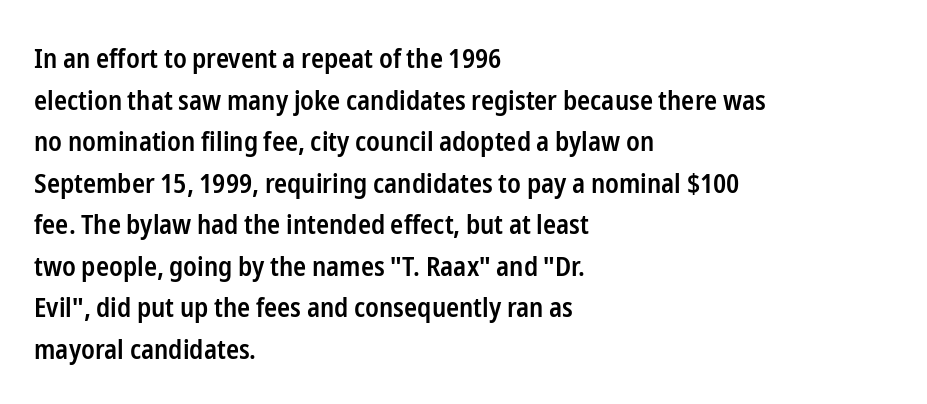
The foot of each line stays bare and open. Teacher's note: observe the even left margin — that is flush-left alignment. Summary of vertical rhythm: regular, with standard interline spacing. The typesetting leans somewhat heavy: a semibold. The lettering stays uniformly vertical, giving the passage a roman look.
